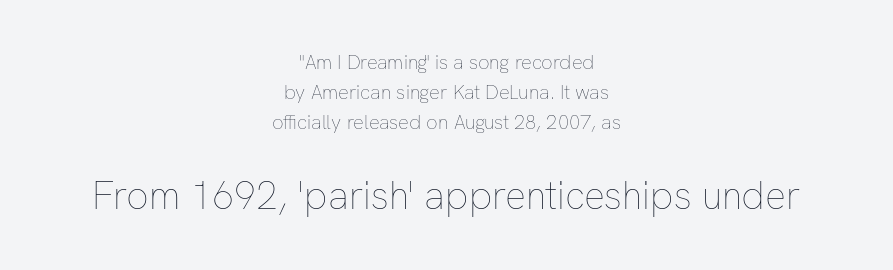
{"italic": "no", "bold": "no", "weight": "thin", "width": "normal", "stroke_contrast": "low", "x_height": "medium", "monospaced": "no", "underline": "no", "align": "center", "line_spacing": "normal", "line_spacing_ratio": 1.49, "letter_spacing": "normal", "letter_spacing_em": 0.0, "larger_block": "second", "size_ratio": 1.95, "glyph_px": 39}
